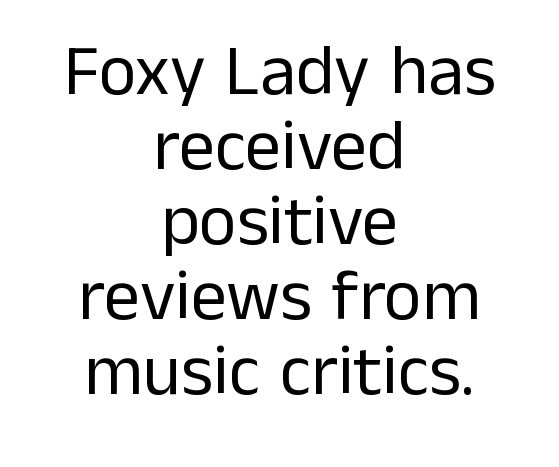
You can tell it's not italic because the verticals are truly vertical. The paragraph shown floats in the horizontal middle. This sample uses a sans-serif face. Quick note: interline space is minimal. Proportional: the letters do not fall into vertical columns. In terms of letterspacing, this is plain default setting.
